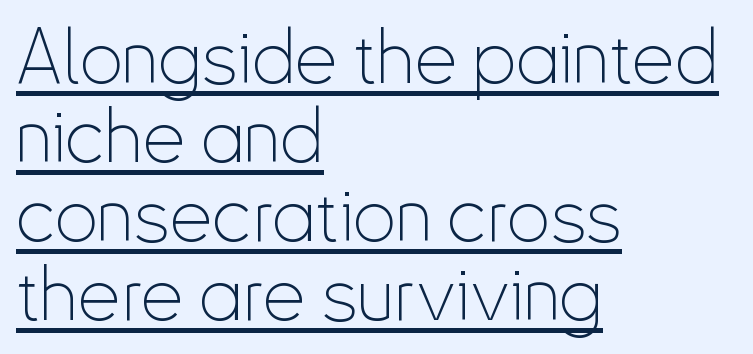
The image shows 76 px thin, condensed sans-serif type, upright; set left-aligned, tight line spacing (1.04x), normal letter spacing, underlined; low stroke contrast and a small x-height.
